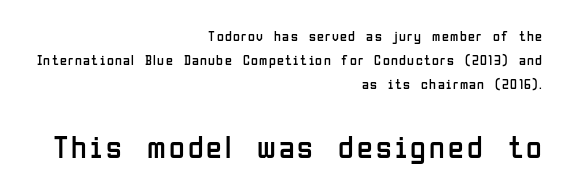
Q: Is the text bold? A: No.
Q: Is the text italic (slanted)? A: No, it is upright.
Q: Is the typeface a serif or a sans-serif typeface? A: Sans-serif.
Q: Is the text underlined? A: No.
Q: How is the paragraph aligned? A: Right-aligned.
Q: Which block of text is set in a larger size, the first (top) or the second (bottom)? A: The second (bottom) one.
Q: Width (condensed, normal, or wide)? A: Condensed.
Q: Stroke contrast? A: Low.
Q: x-height? A: Medium.
Q: Monospaced? A: No.
